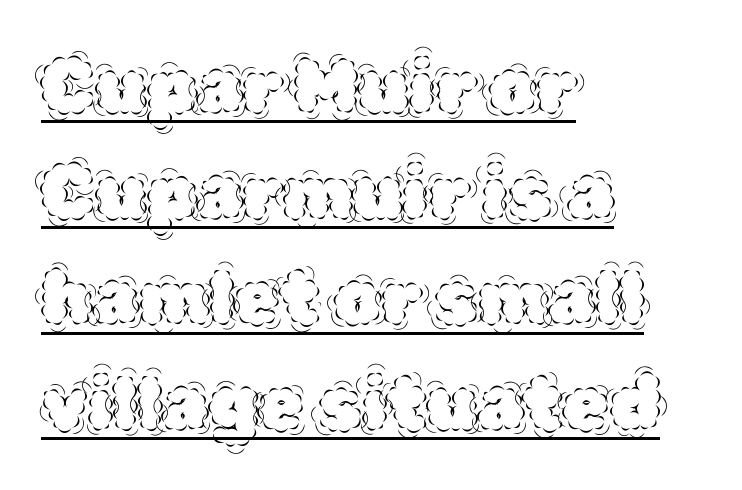
Upright lettering throughout. Is this a fixed-width face? No — the glyphs have proportional, varying widths. In terms of leading, this rendering sits right in the middle. The paragraph has a hard left edge and a soft right edge. Looks like someone drew a line under every word here.
